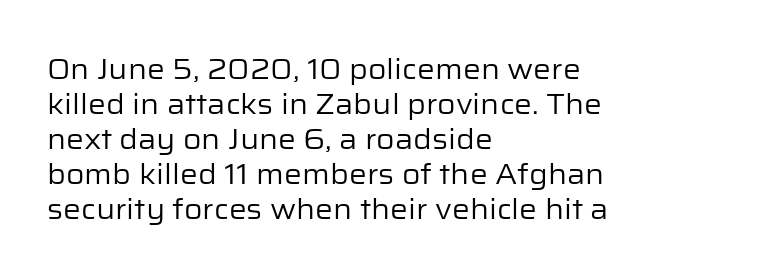
{"serif": "no", "italic": "no", "bold": "no", "weight": "regular", "width": "normal", "stroke_contrast": "low", "x_height": "medium", "monospaced": "no", "underline": "no", "align": "left", "line_spacing": "normal", "line_spacing_ratio": 1.25, "letter_spacing": "normal", "letter_spacing_em": 0.0, "glyph_px": 28}
